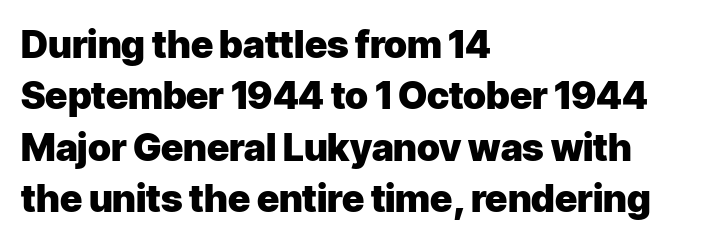
The image shows 38 px heavy sans-serif type, upright; set left-aligned, normal line spacing (1.35x), normal letter spacing, not underlined; low stroke contrast and a medium x-height.
